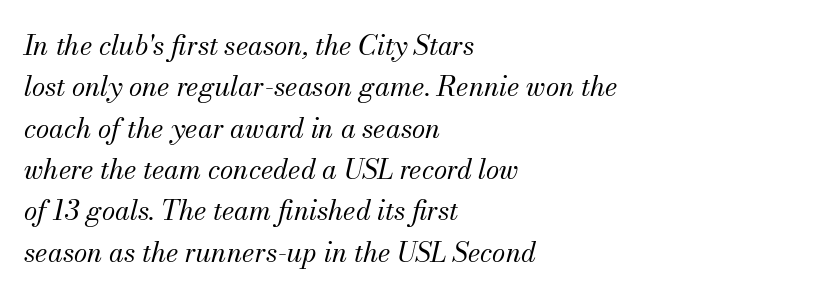
The image shows 27 px text type, italic (leaning right); set left-aligned, normal line spacing (1.53x), normal letter spacing, not underlined.
